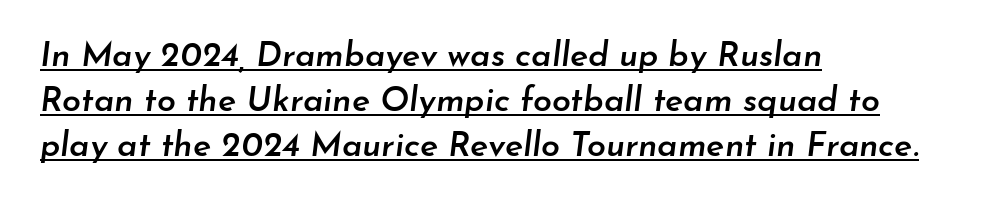
The image shows 34 px semibold type, italic (leaning right); set left-aligned, normal line spacing (1.32x), normal letter spacing, underlined; low stroke contrast and a small x-height.
